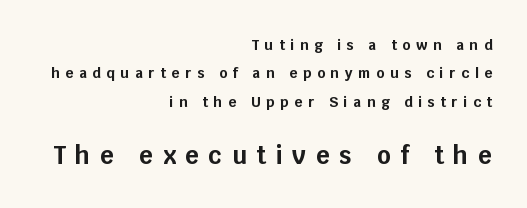
Heavy, bold letterforms. The typography opts for an upright posture over an oblique one. Beneath every word, the page is bare. Reading down the column, the eye jumps a long way to each next line.
